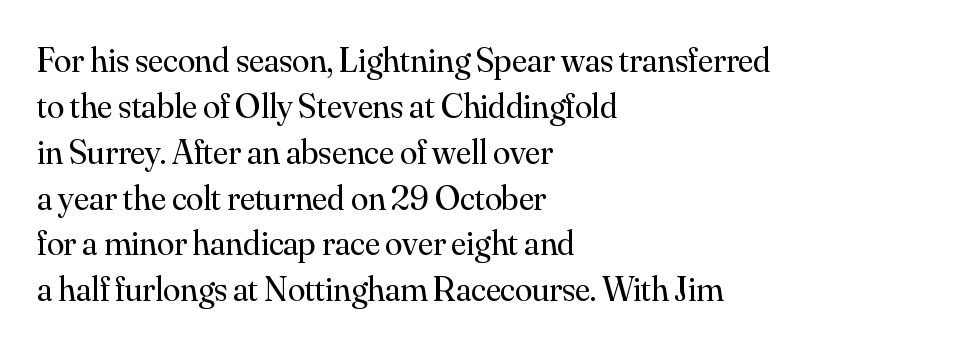
{"serif": "yes", "italic": "no", "bold": "no", "weight": "regular", "width": "normal", "stroke_contrast": "medium", "x_height": "small", "monospaced": "no", "underline": "no", "align": "left", "line_spacing": "normal", "line_spacing_ratio": 1.31, "letter_spacing": "normal", "letter_spacing_em": 0.0, "glyph_px": 35}
